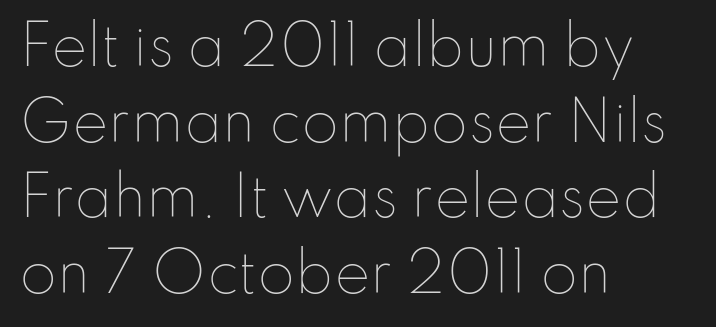
Q: Is the text bold? A: No.
Q: Is the text italic (slanted)? A: No, it is upright.
Q: Is the text underlined? A: No.
Q: How is the paragraph aligned? A: Left-aligned.
Q: Is the spacing between letters normal or unusually wide? A: Normal.
Q: Is the spacing between lines tight, normal or loose? A: Normal.
Q: Width (condensed, normal, or wide)? A: Normal.
Q: Stroke contrast? A: Low.
Q: x-height? A: Small.
Q: Monospaced? A: No.
